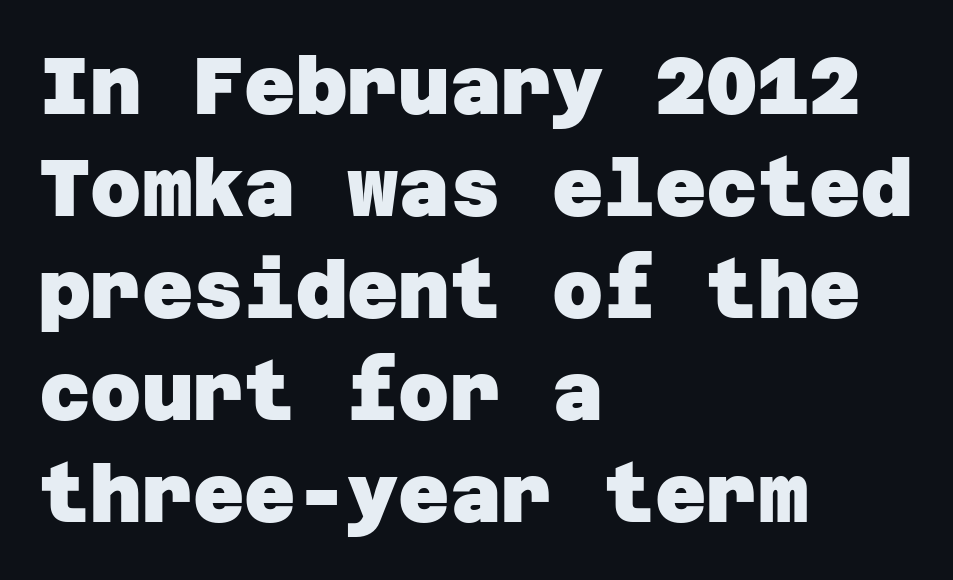
The image shows 79 px heavy sans-serif type; set left-aligned, normal line spacing (1.29x), normal letter spacing, not underlined; low stroke contrast and a large x-height.
